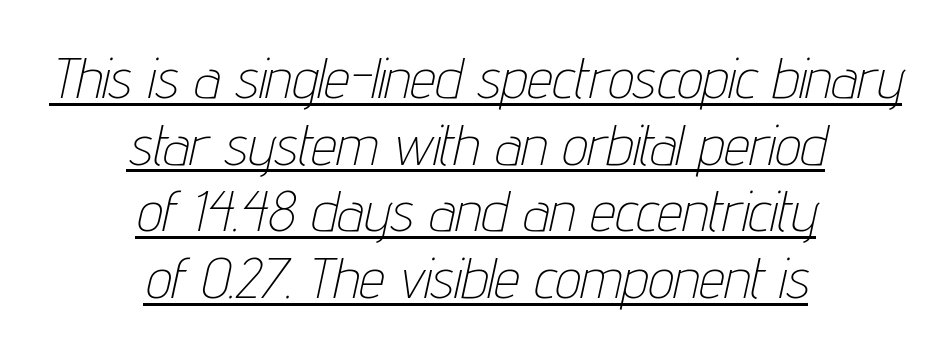
The glyphs are accompanied by a horizontal stroke just below them. Honestly, the letter spacing is just normal — you wouldn't notice it. Here the designer chose a conventional face with non-uniform glyph widths. Stroke thickness stays within the range of a standard reading face or lighter. In CSS terms this would be text-align: center.
